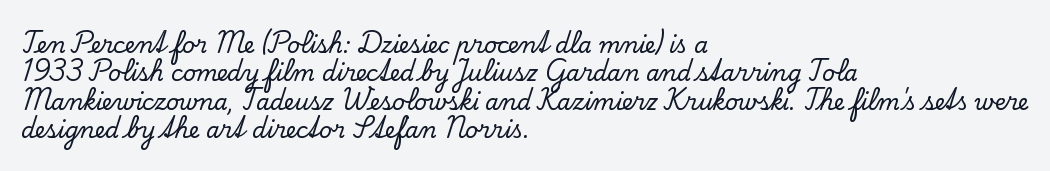
{"underline": "no", "align": "left", "line_spacing": "normal", "line_spacing_ratio": 1.29, "letter_spacing": "normal", "letter_spacing_em": 0.0, "glyph_px": 22}
